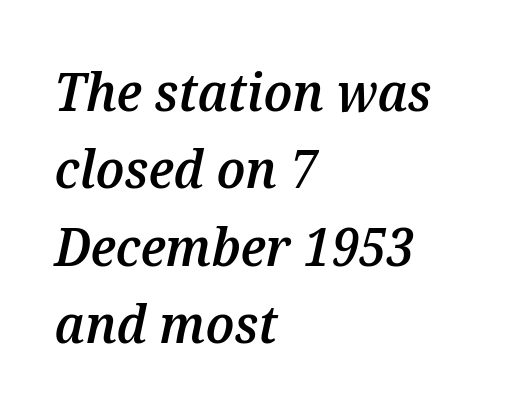
{"italic": "yes", "lean": "right", "slant_degrees": 12, "bold": "semi", "weight": "semibold", "width": "normal", "stroke_contrast": "medium", "x_height": "medium", "monospaced": "no", "underline": "no", "align": "left", "line_spacing": "normal", "line_spacing_ratio": 1.46, "letter_spacing": "normal", "letter_spacing_em": 0.0, "glyph_px": 53}
